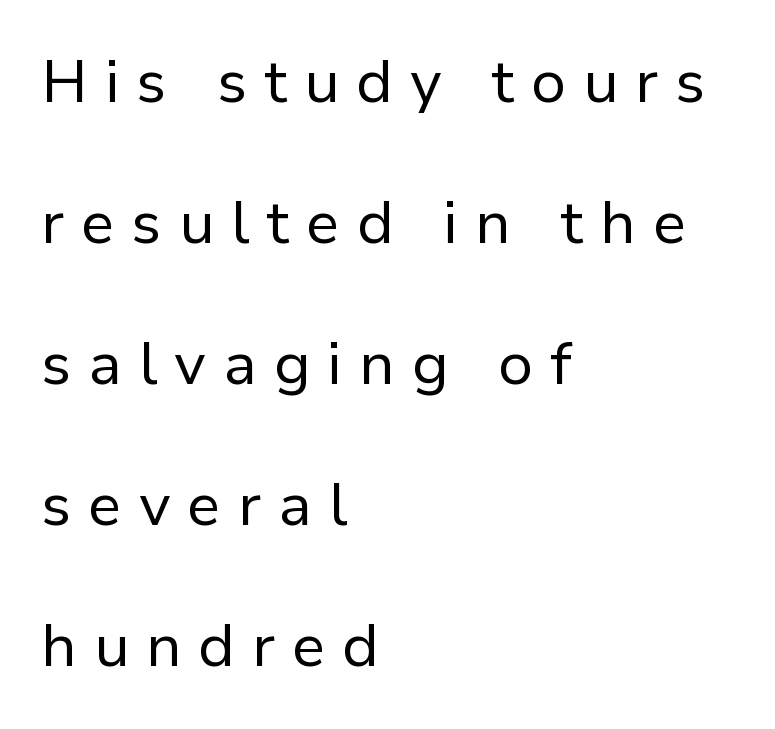
The image shows 60 px regular-weight sans-serif type, upright; set left-aligned, loose line spacing (2.35x), unusually wide letter spacing (+0.28 em), not underlined; low stroke contrast and a medium x-height.
